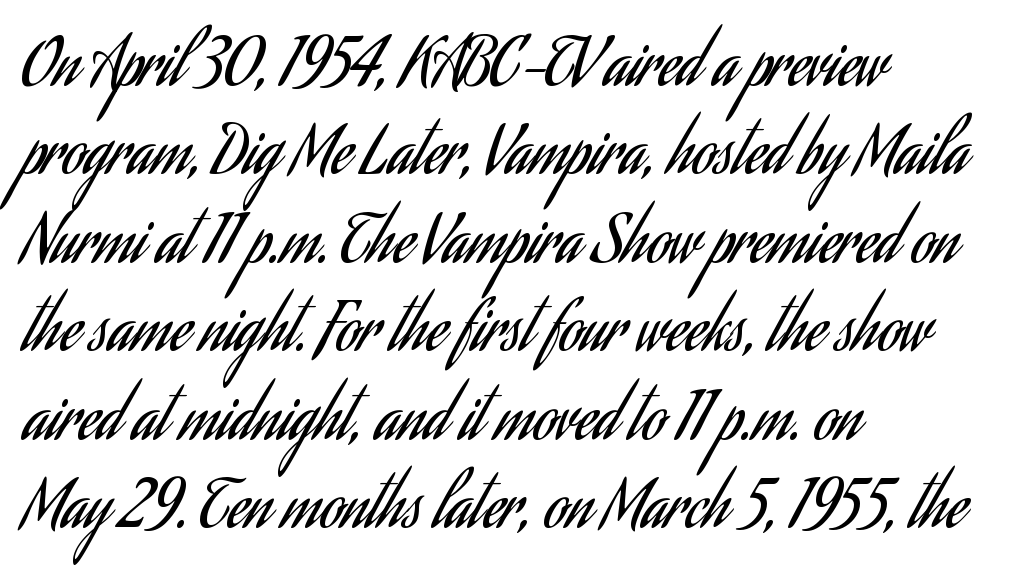
One-word summary of the alignment: left. Compared with a typical body face, this is equally light or lighter still. Honestly, the row spacing looks completely unremarkable. The characters display no serif detailing; their extremities are plain.
